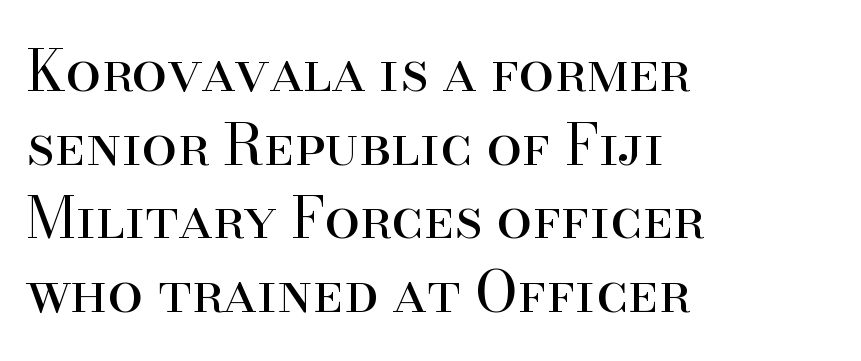
The letters carry serifs — small finishing strokes at the ends of their stems. The zone under the glyphs is completely vacant. What stands out about the letter spacing? Nothing — it is the standard amount. Each letter keeps its own natural width here, so spacing adapts to shape. Reading down the column, the eye jumps a familiar distance to each next line.
